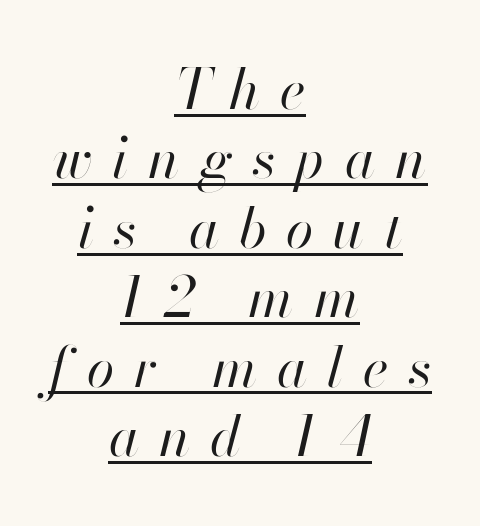
The image shows 56 px regular-weight type, italic (leaning right); set centered, line spacing 1.24x, unusually wide letter spacing (+0.35 em), underlined; high stroke contrast and a small x-height.
